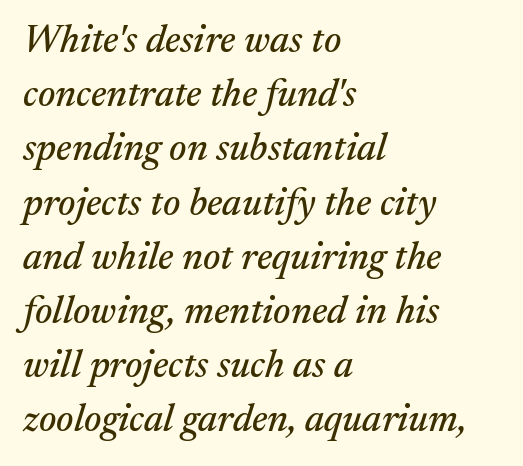
{"serif": "yes", "italic": "yes", "lean": "right", "slant_degrees": 17, "width": "normal", "stroke_contrast": "medium", "x_height": "medium", "monospaced": "no", "underline": "no", "align": "left", "line_spacing": "normal", "line_spacing_ratio": 1.39, "letter_spacing": "normal", "letter_spacing_em": 0.0, "glyph_px": 39}
